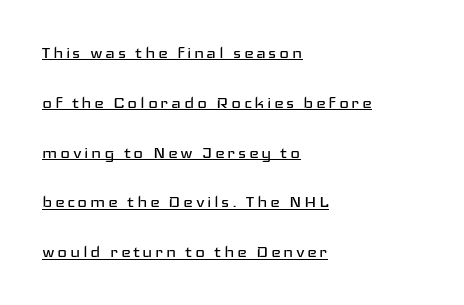
Characters remain perfectly vertical along every line. The rendering uses the underline text-decoration. These lines are set flush left with a ragged right edge. Each new line begins a long way beneath the previous one.
